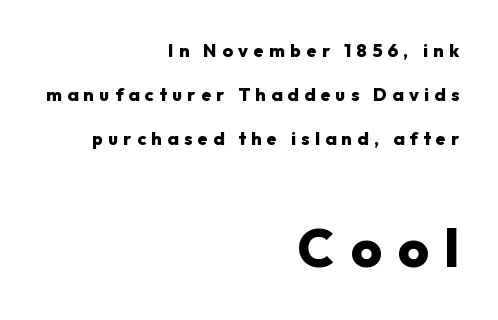
Q: Is the text bold? A: Yes.
Q: Is the text italic (slanted)? A: No, it is upright.
Q: Is the typeface a serif or a sans-serif typeface? A: Sans-serif.
Q: Is the text underlined? A: No.
Q: How is the paragraph aligned? A: Right-aligned.
Q: Is the spacing between letters normal or unusually wide? A: Unusually wide.
Q: Is the spacing between lines tight, normal or loose? A: Loose.
Q: Which block of text is set in a larger size, the first (top) or the second (bottom)? A: The second (bottom) one.
Q: Width (condensed, normal, or wide)? A: Normal.
Q: Stroke contrast? A: Low.
Q: x-height? A: Medium.
Q: Monospaced? A: No.
